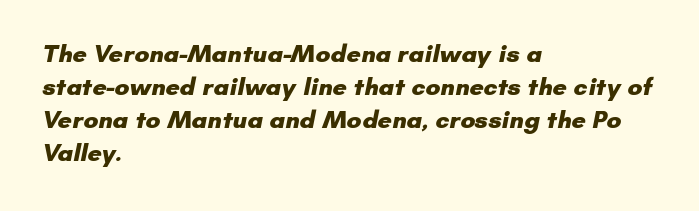
{"bold": "yes", "underline": "no", "align": "left", "line_spacing": "normal", "line_spacing_ratio": 1.32, "letter_spacing": "normal", "letter_spacing_em": 0.0, "glyph_px": 25}
